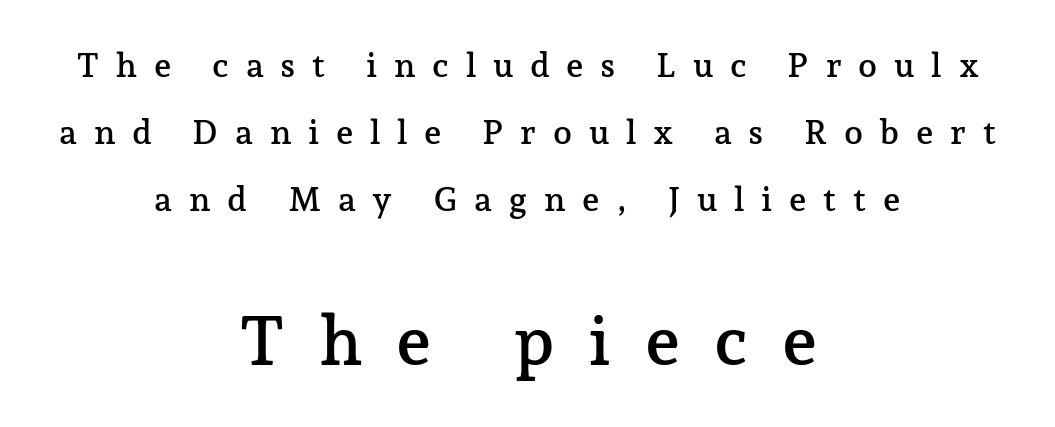
The image shows 69 px serif type, upright; set centered, loose line spacing (1.97x), unusually wide letter spacing (+0.49 em), not underlined; the second (bottom) block is 2.03x larger; low stroke contrast and a medium x-height.
